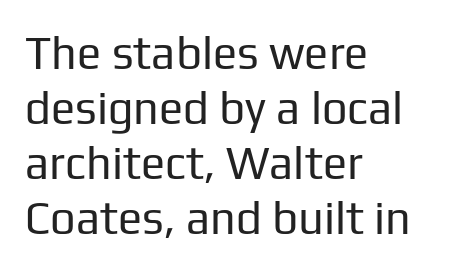
The image shows 45 px regular-weight sans-serif type, upright; set left-aligned, line spacing 1.22x, normal letter spacing, not underlined; low stroke contrast and a medium x-height.
